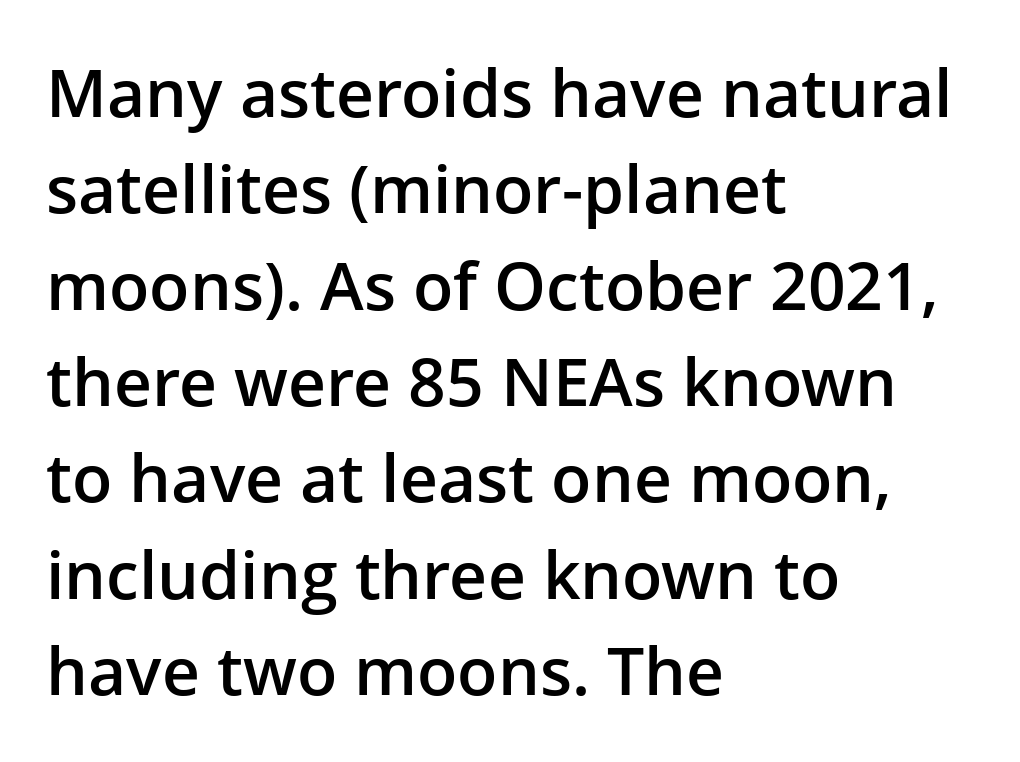
The type family on display is of the sans-serif kind. The rows are spaced the way most documents space them. On the weight axis this lands at semibold, roughly 600. The letters sit at their default tracking, neither squeezed nor spread.
